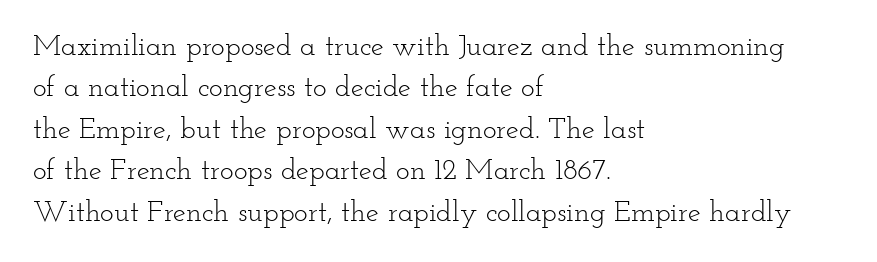
Q: Is the text bold? A: No.
Q: Is the text italic (slanted)? A: No, it is upright.
Q: Is the typeface a serif or a sans-serif typeface? A: Serif.
Q: Is the text underlined? A: No.
Q: How is the paragraph aligned? A: Left-aligned.
Q: Is the spacing between letters normal or unusually wide? A: Normal.
Q: Is the spacing between lines tight, normal or loose? A: Normal.
Q: Width (condensed, normal, or wide)? A: Wide.
Q: Stroke contrast? A: Low.
Q: x-height? A: Small.
Q: Monospaced? A: No.
